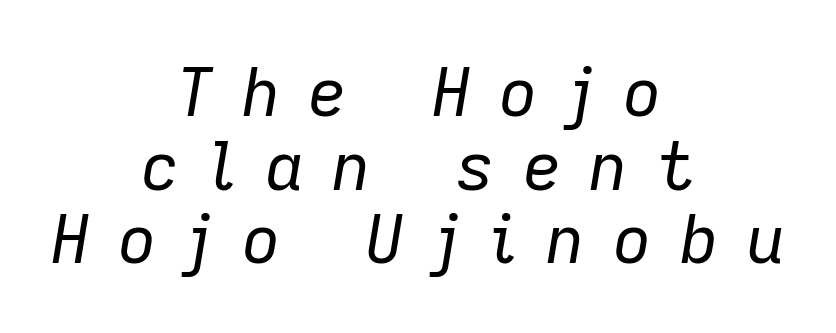
Q: Is the text bold? A: No.
Q: Is the text italic (slanted)? A: Yes, it leans right by about 9 degrees.
Q: Is the text underlined? A: No.
Q: How is the paragraph aligned? A: Centered.
Q: Is the spacing between letters normal or unusually wide? A: Unusually wide.
Q: Is the spacing between lines tight, normal or loose? A: Tight.
Q: Width (condensed, normal, or wide)? A: Normal.
Q: Stroke contrast? A: Low.
Q: x-height? A: Medium.
Q: Monospaced? A: No.
